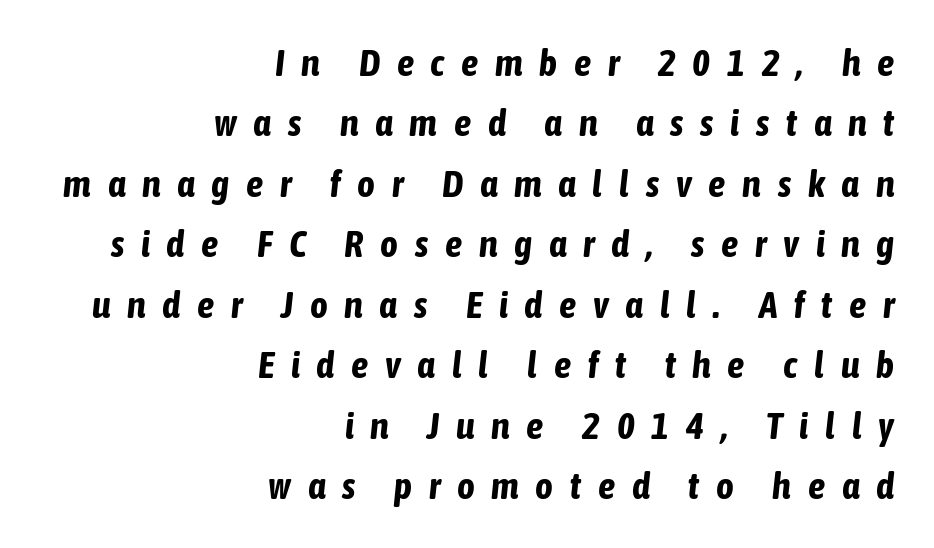
The image shows 38 px bold, condensed type, italic (leaning right); set right-aligned, normal line spacing (1.59x), unusually wide letter spacing (+0.44 em), not underlined; low stroke contrast and a medium x-height.
